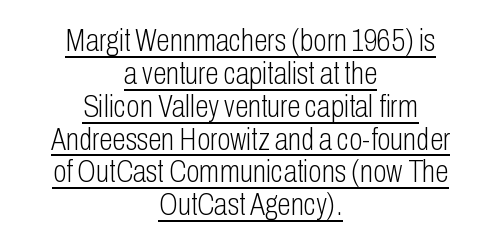
Think standard paragraph weight, or any step lighter than that. Nobody touched the tracking dial on this one. Posture: straight, roman, zero tilt. To sum up the face: it is a sans, with no serifs. You could not count columns in this text — the font is proportionally spaced. Each line of the rendering has a horizontal stroke beneath the glyphs.
